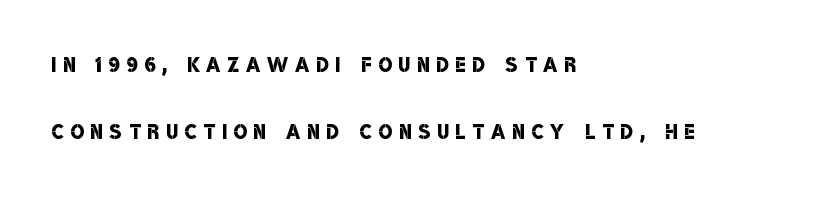
Q: Is the text bold? A: Semi-bold.
Q: Is the typeface a serif or a sans-serif typeface? A: Sans-serif.
Q: Is the text underlined? A: No.
Q: How is the paragraph aligned? A: Left-aligned.
Q: Is the spacing between letters normal or unusually wide? A: Unusually wide.
Q: Is the spacing between lines tight, normal or loose? A: Loose.
Q: Width (condensed, normal, or wide)? A: Condensed.
Q: Stroke contrast? A: Low.
Q: x-height? A: Large.
Q: Monospaced? A: No.
